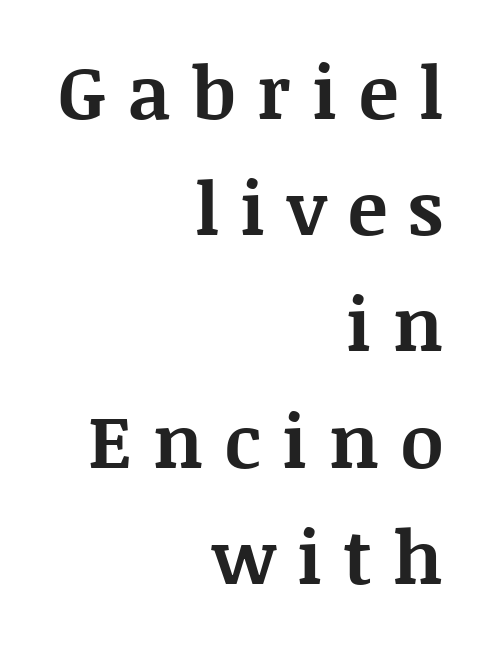
The gaps between neighbouring characters are conspicuously large. Examine the stroke ends and you'll spot serifs. The leading is moderate, giving the passage an even texture. Emphasis by weight is at full strength: bold.
